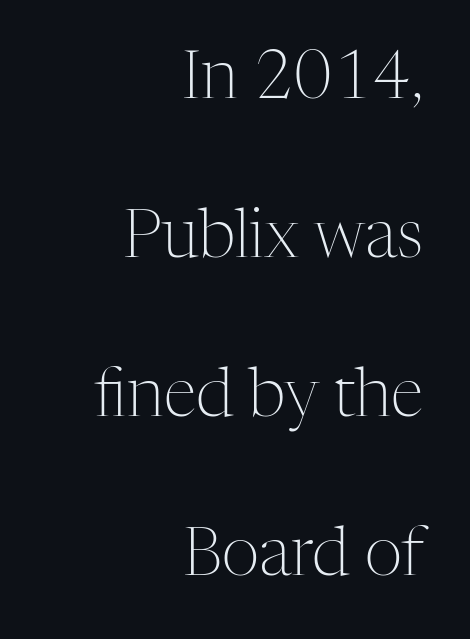
Rendered with straight, roman letterforms. Short and long lines alike share a common ending point at right. Typographically, this falls in the serif category. Has an underline been added? It has not. You could call the tracking neutral — neither tight nor loose. Reading down the column, the eye jumps a long way to each next line.
